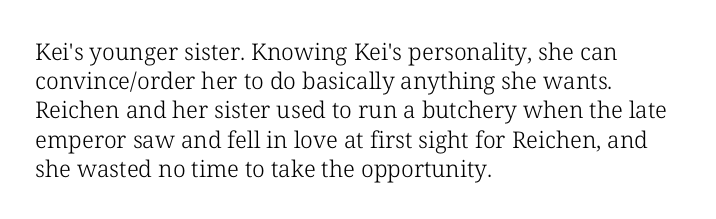
Q: Is the text bold? A: No.
Q: Is the text italic (slanted)? A: No, it is upright.
Q: Is the text underlined? A: No.
Q: How is the paragraph aligned? A: Left-aligned.
Q: Is the spacing between letters normal or unusually wide? A: Normal.
Q: Is the spacing between lines tight, normal or loose? A: Normal.
